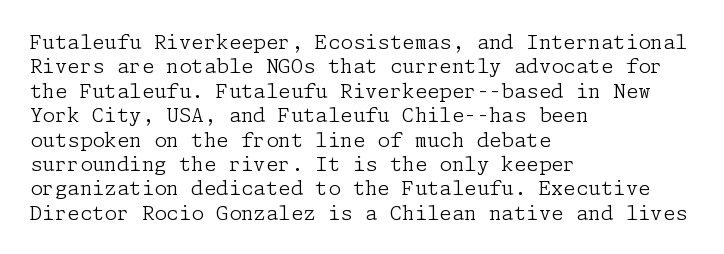
Q: Is the text bold? A: No.
Q: Is the text italic (slanted)? A: No, it is upright.
Q: Is the text underlined? A: No.
Q: How is the paragraph aligned? A: Left-aligned.
Q: Is the spacing between letters normal or unusually wide? A: Normal.
